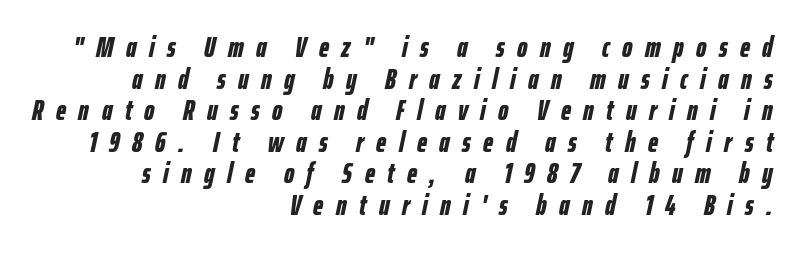
{"italic": "yes", "lean": "right", "slant_degrees": 12, "bold": "yes", "weight": "bold", "width": "condensed", "stroke_contrast": "low", "x_height": "medium", "monospaced": "no", "underline": "no", "align": "right", "line_spacing": "tight", "line_spacing_ratio": 1.09, "letter_spacing": "wide", "letter_spacing_em": 0.43, "glyph_px": 29}
